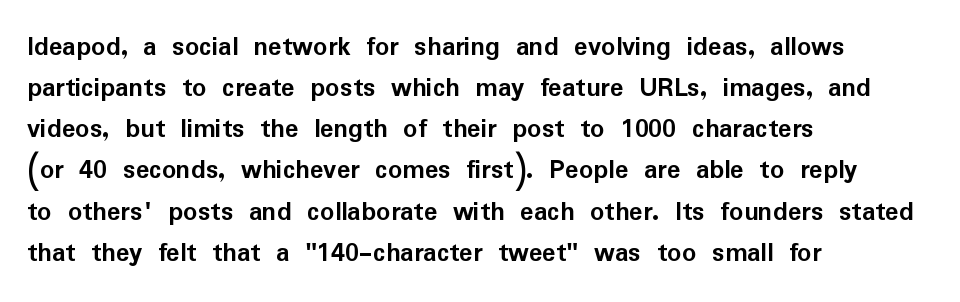
Q: Is the text bold? A: Yes.
Q: Is the text italic (slanted)? A: No, it is upright.
Q: Is the typeface a serif or a sans-serif typeface? A: Sans-serif.
Q: Is the text underlined? A: No.
Q: How is the paragraph aligned? A: Left-aligned.
Q: Is the spacing between letters normal or unusually wide? A: Normal.
Q: Is the spacing between lines tight, normal or loose? A: Normal.
Q: Width (condensed, normal, or wide)? A: Normal.
Q: Stroke contrast? A: Low.
Q: x-height? A: Medium.
Q: Monospaced? A: No.
